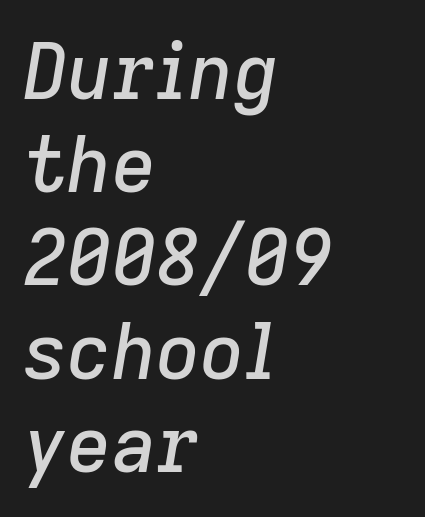
The image shows 77 px text type, italic (leaning right); set left-aligned, line spacing 1.21x, normal letter spacing, not underlined; low stroke contrast and a medium x-height.
